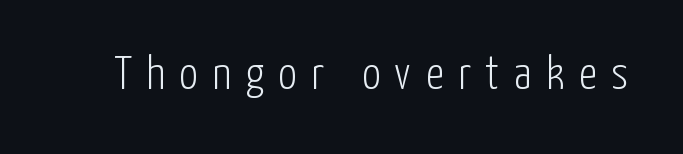
Q: Is the text bold? A: No.
Q: Is the text italic (slanted)? A: No, it is upright.
Q: Is the typeface a serif or a sans-serif typeface? A: Sans-serif.
Q: Is the text underlined? A: No.
Q: Is the spacing between letters normal or unusually wide? A: Unusually wide.
Q: Width (condensed, normal, or wide)? A: Condensed.
Q: Stroke contrast? A: Low.
Q: x-height? A: Medium.
Q: Monospaced? A: No.
